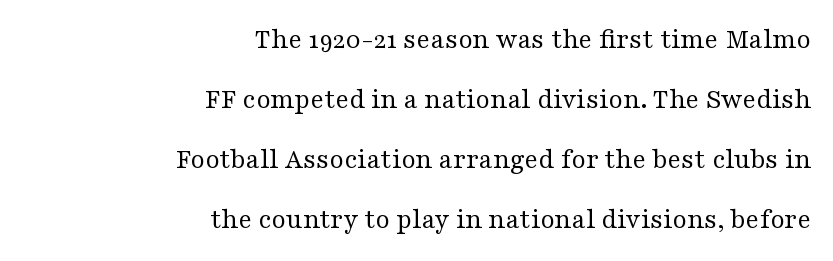
The image shows 29 px regular-weight, wide serif type, upright; set right-aligned, loose line spacing (2.07x), normal letter spacing, not underlined; medium stroke contrast and a medium x-height.
